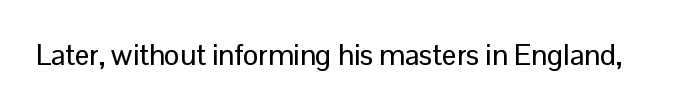
The letterforms sit shoulder to shoulder at normal distance. Vertical strokes here are truly vertical. Proportional: the letters do not fall into vertical columns. The specimen omits any rule beneath the text block's lines. Typographically, this falls in the sans-serif category.
